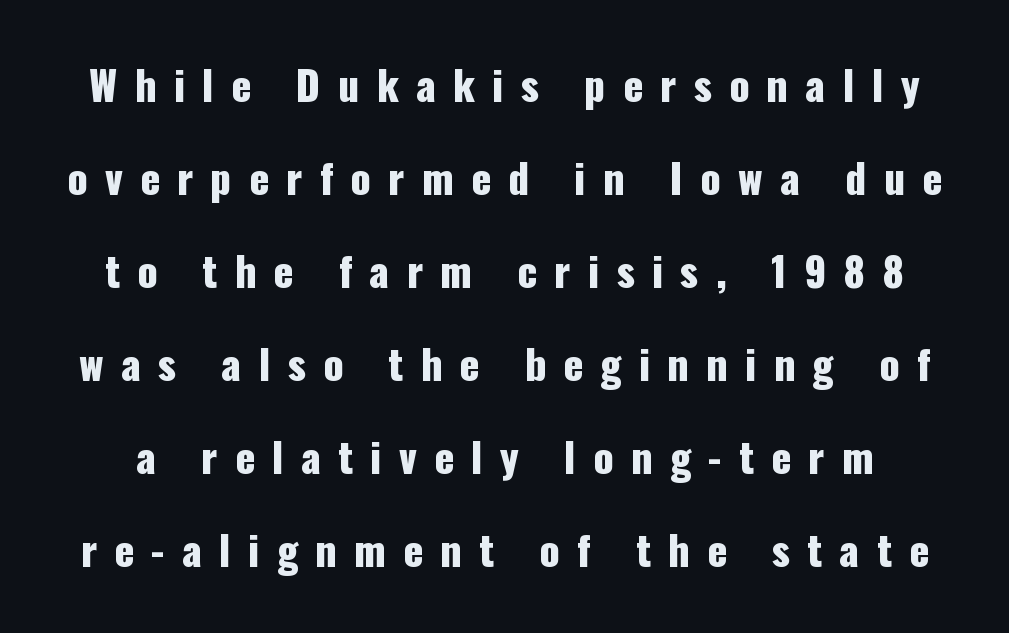
Q: Is the text italic (slanted)? A: No, it is upright.
Q: Is the typeface a serif or a sans-serif typeface? A: Sans-serif.
Q: Is the text underlined? A: No.
Q: Is the spacing between letters normal or unusually wide? A: Unusually wide.
Q: Is the spacing between lines tight, normal or loose? A: Loose.
Q: Width (condensed, normal, or wide)? A: Condensed.
Q: Stroke contrast? A: Low.
Q: x-height? A: Medium.
Q: Monospaced? A: No.
